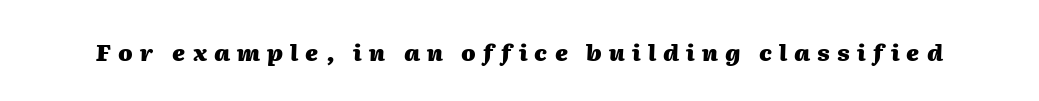
Does the lettering tilt? It does — this is italic. Emphasis by weight is at full strength: bold. Quick note: underline off. The line texture is sparse and dotted thanks to wide tracking.
